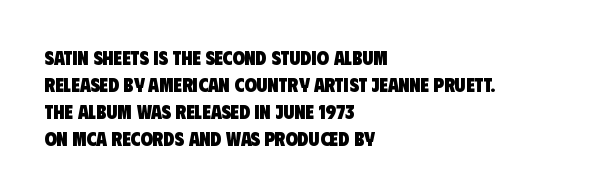
Does the leading feel generous? No, just average. The line texture is even and compact thanks to regular tracking. Typeset ragged right — the left edge is the straight one. Is the type bold? Yes — the strokes are clearly thick and heavy.
